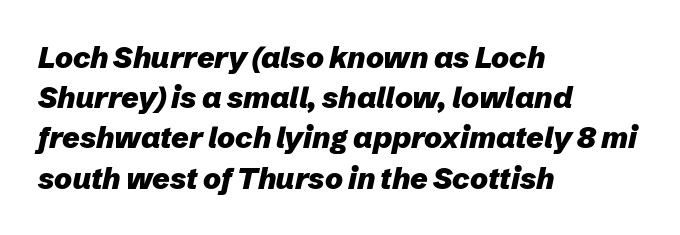
The image shows 30 px heavy type, italic (leaning right); set left-aligned, normal line spacing (1.34x), normal letter spacing, not underlined; low stroke contrast and a medium x-height.
